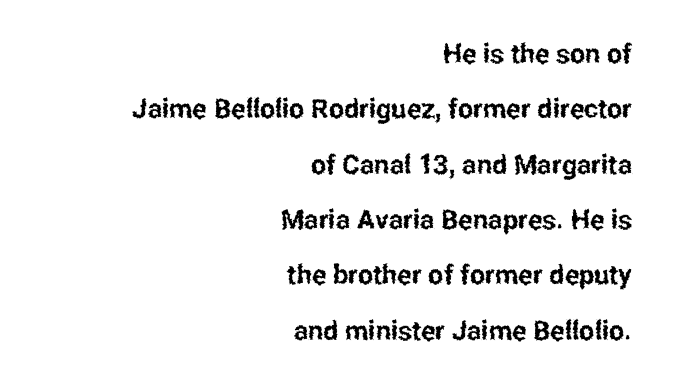
The line-height multiplier appears high, well above default. There is no visible air inserted between adjacent glyphs. The text block is weighted toward the right margin, trailing off unevenly leftward. Designer's note — italics off, roman on. Just letters on the line, the space beneath them empty.
